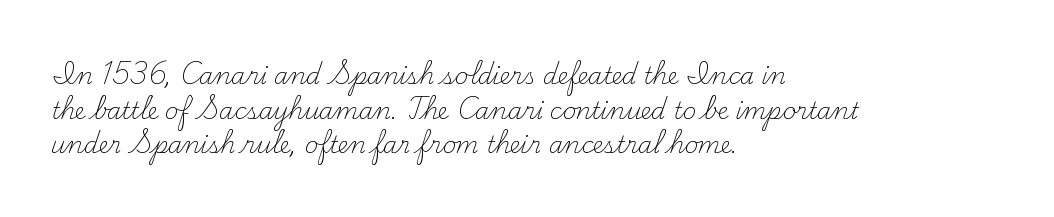
Q: Is the text bold? A: No.
Q: Is the text italic (slanted)? A: Yes.
Q: Is the text underlined? A: No.
Q: How is the paragraph aligned? A: Left-aligned.
Q: Is the spacing between letters normal or unusually wide? A: Normal.
Q: Is the spacing between lines tight, normal or loose? A: Normal.
